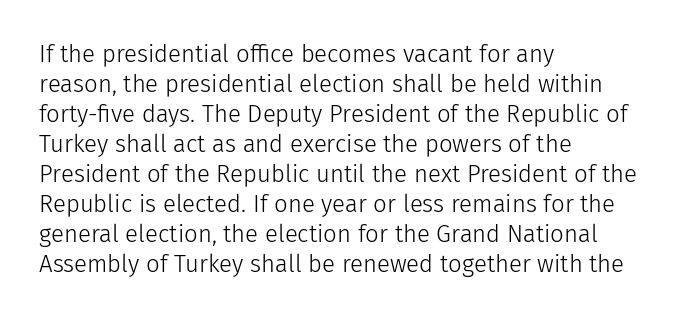
Honestly, there is no underline to notice here at all. The font's upright variant was chosen for this text. Horizontally, the lines are justified to the leading edge only. Bold? No — there's no thickening of the strokes.
